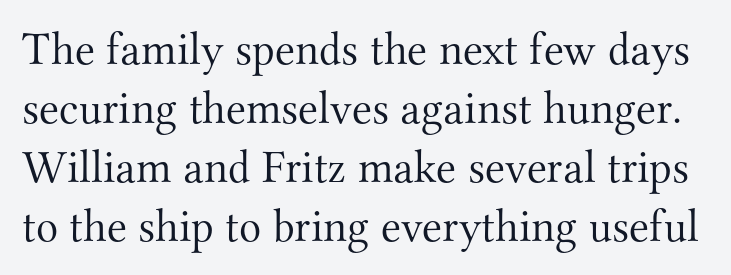
Caption: standard tracking, unaltered. Italic? Not at all — the glyphs are vertical. Leading: standard. Type without underlining. The designer went with a serif here, giving each stem small feet.
